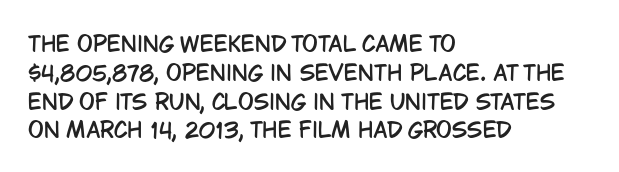
The image shows 21 px text type, upright; set left-aligned, normal line spacing (1.37x), normal letter spacing, not underlined.
